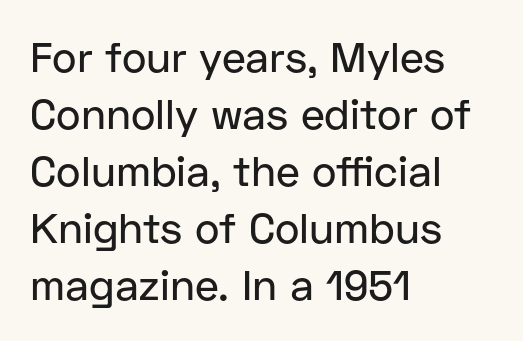
The image shows 42 px sans-serif type, upright; set left-aligned, normal line spacing (1.36x), normal letter spacing, not underlined; low stroke contrast and a medium x-height.
